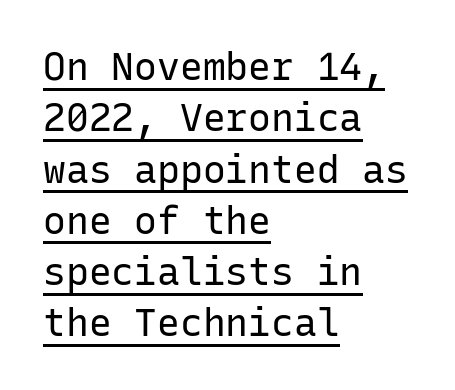
You can tell it's not italic because the verticals are truly vertical. Think of a typewriter: that constant character pitch is what you see here. Leftover space on each line is placed entirely after the last word. Each line of the rendering has a horizontal stroke beneath the glyphs.
